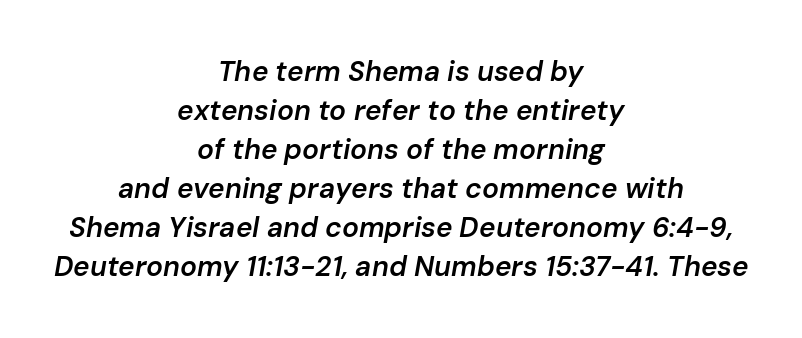
How are the letters spaced? Ordinarily, with no added tracking. Rendered with sloped, italic letterforms. Each row of text sits above clean, open space. This sample is center-justified, so both line endings float freely. Spacing verdict: proportional, widths tailored to each character. Firm but not heavy-handed strokes: this text is semibold.
